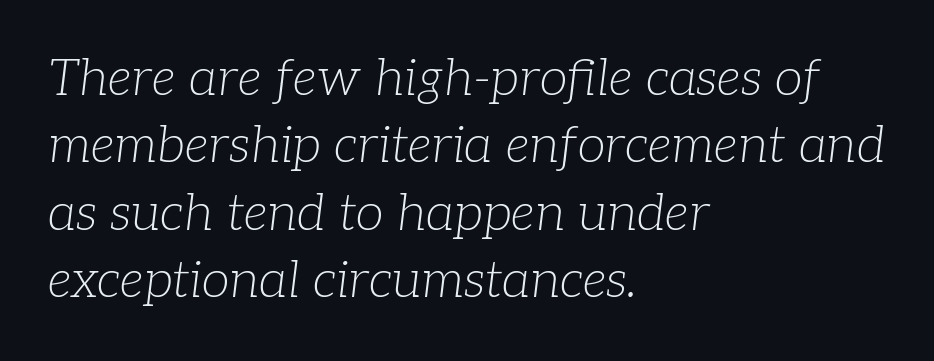
These glyphs show unthickened strokes, regular width or finer. The letters carry serifs — small finishing strokes at the ends of their stems. You could call the tracking neutral — neither tight nor loose. Visually the block forms a straight wall on the left and a jagged coastline on the right. This sample uses an oblique cut, with every glyph tilted off the vertical. The rendering uses a moderate line-height, typical for paragraphs.
